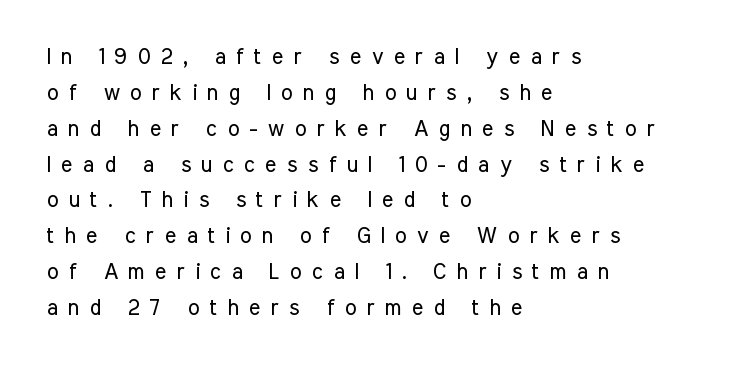
Q: Is the text bold? A: No.
Q: Is the text italic (slanted)? A: No, it is upright.
Q: Is the text underlined? A: No.
Q: How is the paragraph aligned? A: Left-aligned.
Q: Is the spacing between letters normal or unusually wide? A: Unusually wide.
Q: Is the spacing between lines tight, normal or loose? A: Normal.
